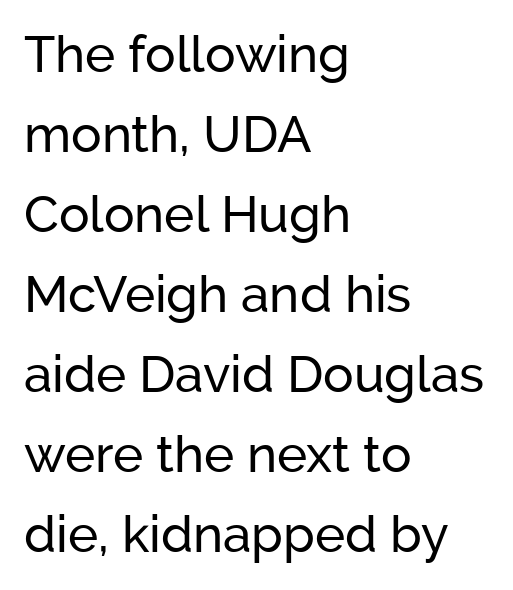
{"serif": "no", "italic": "no", "width": "normal", "stroke_contrast": "low", "x_height": "medium", "monospaced": "no", "underline": "no", "align": "left", "line_spacing": "normal", "line_spacing_ratio": 1.57, "letter_spacing": "normal", "letter_spacing_em": 0.0, "glyph_px": 51}
